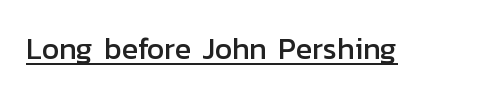
Characters remain perfectly vertical along every line. There is no visible air inserted between adjacent glyphs. Beneath each row of characters lies a ruled line. These lines are rendered in a variable-pitch font. What kind of face is this? One without serifs — a sans.
